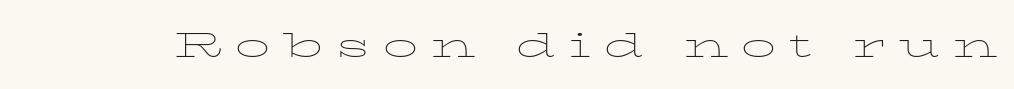
Q: Is the text bold? A: No.
Q: Is the text italic (slanted)? A: No, it is upright.
Q: Is the typeface a serif or a sans-serif typeface? A: Serif.
Q: Is the text underlined? A: No.
Q: Is the spacing between letters normal or unusually wide? A: Unusually wide.
Q: Width (condensed, normal, or wide)? A: Wide.
Q: Stroke contrast? A: Low.
Q: x-height? A: Medium.
Q: Monospaced? A: No.
